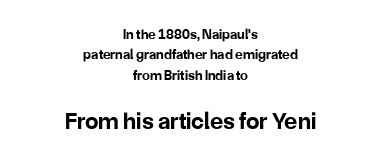
Look at the tracking — it's just the regular setting, nothing added. Vertically, the passage feels balanced, rows spaced as you'd expect. The sample has been set heavy, in full bold. The lettering holds an erect, upright posture throughout. Every row of glyphs is offset so its center matches the block's center.
